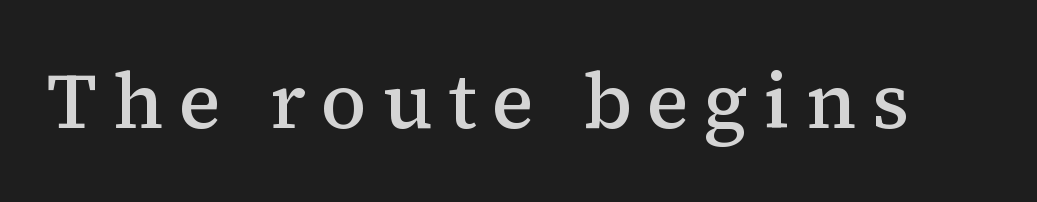
The image shows 78 px semibold serif type, upright; set unusually wide letter spacing (+0.2 em), not underlined; medium stroke contrast and a medium x-height.
